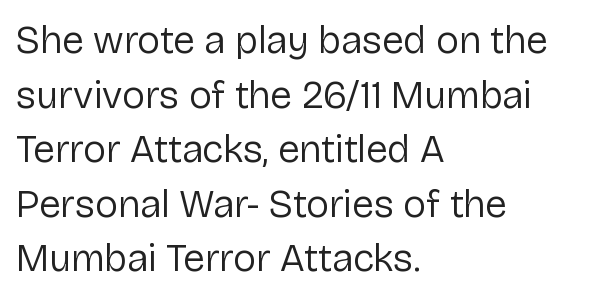
The image shows 39 px regular-weight sans-serif type, upright; set left-aligned, normal line spacing (1.4x), normal letter spacing, not underlined; low stroke contrast and a medium x-height.
